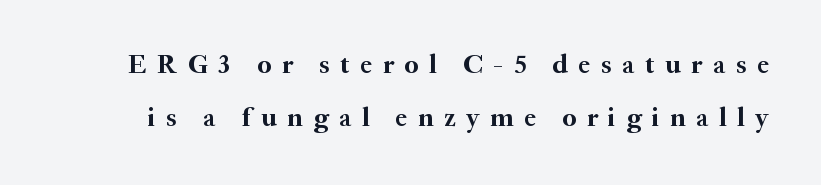
{"italic": "no", "bold": "yes", "underline": "no", "line_spacing": "loose", "line_spacing_ratio": 1.96, "letter_spacing": "wide", "letter_spacing_em": 0.39, "glyph_px": 27}
